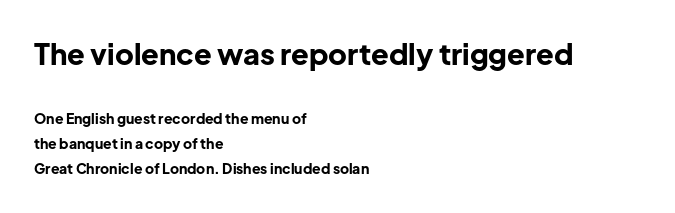
Q: Is the text bold? A: Yes.
Q: Is the text italic (slanted)? A: No, it is upright.
Q: Is the typeface a serif or a sans-serif typeface? A: Sans-serif.
Q: Is the text underlined? A: No.
Q: How is the paragraph aligned? A: Left-aligned.
Q: Is the spacing between letters normal or unusually wide? A: Normal.
Q: Which block of text is set in a larger size, the first (top) or the second (bottom)? A: The first (top) one.
Q: Width (condensed, normal, or wide)? A: Normal.
Q: Stroke contrast? A: Low.
Q: x-height? A: Medium.
Q: Monospaced? A: No.
